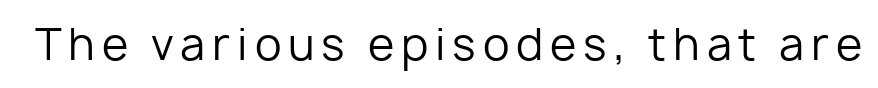
Does the lettering tilt? It doesn't — this is upright. Do the characters align in a grid? No, the font is proportional. Stems here are at most as thick as an everyday book face. Descenders hang freely into open space.
